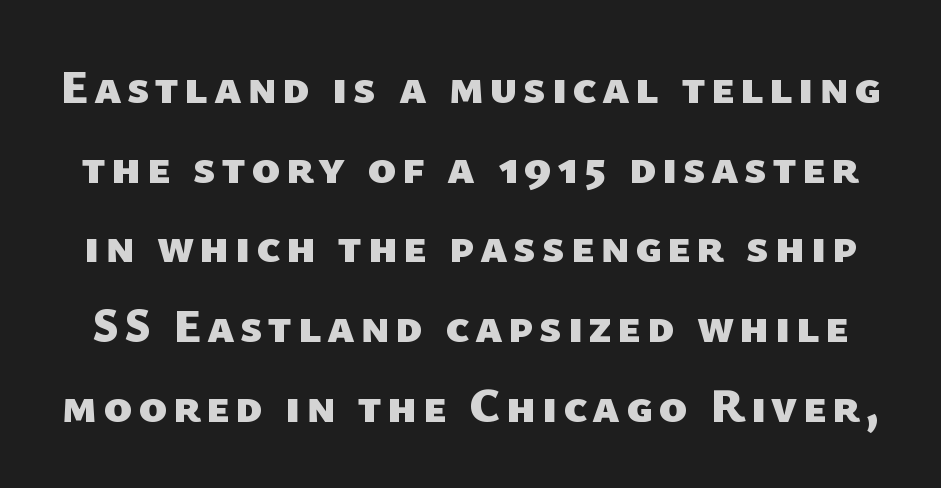
Descender tails drop into unmarked territory. Every letter is thick-stroked: bold, no question. The letters carry no serifs — their stems end cleanly without finishing strokes. Looks like regular typesetting: each glyph gets only the width it needs.
